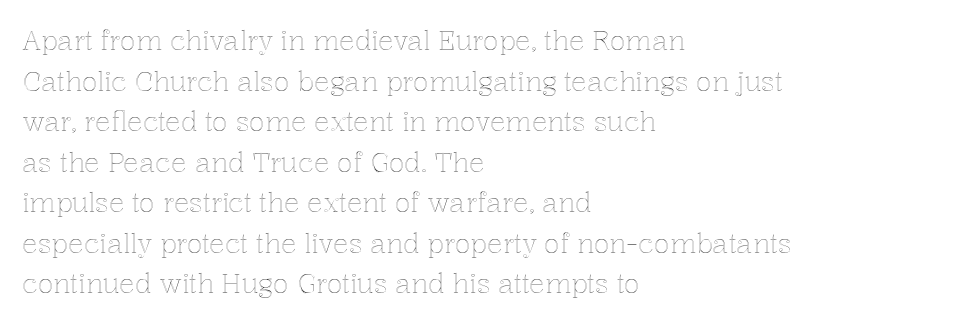
{"italic": "no", "underline": "no", "align": "left", "line_spacing": "normal", "line_spacing_ratio": 1.56, "letter_spacing": "normal", "letter_spacing_em": 0.0, "glyph_px": 26}
